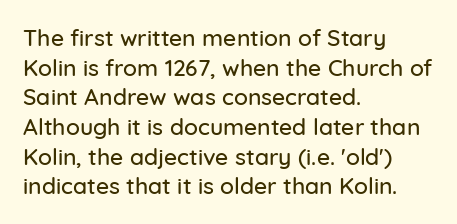
The image shows 23 px text type, upright; set left-aligned, normal line spacing (1.29x), normal letter spacing, not underlined.
